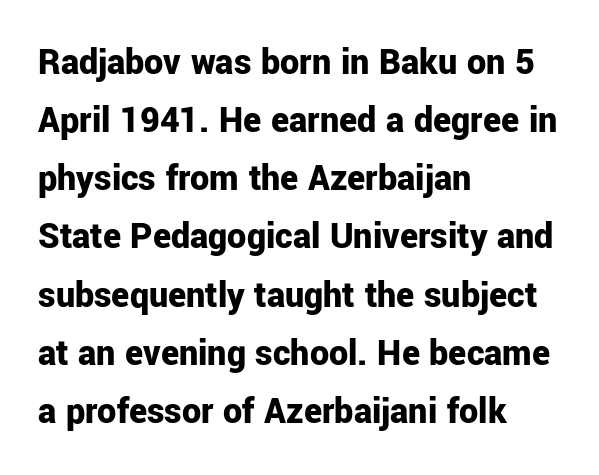
{"serif": "no", "italic": "no", "bold": "yes", "weight": "bold", "width": "normal", "stroke_contrast": "low", "x_height": "medium", "monospaced": "no", "underline": "no", "align": "left", "line_spacing": "normal", "line_spacing_ratio": 1.53, "letter_spacing": "normal", "letter_spacing_em": 0.0, "glyph_px": 38}
